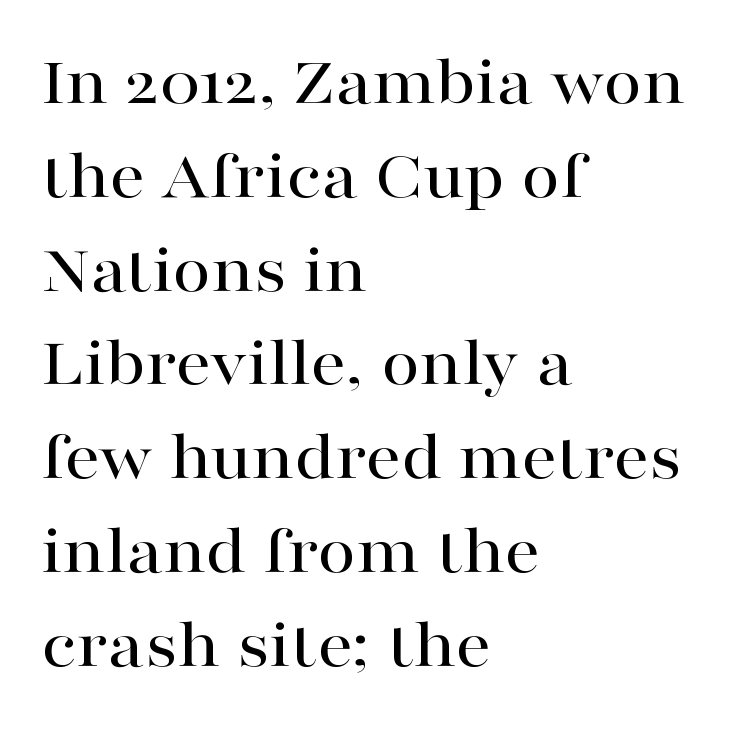
Q: Is the text italic (slanted)? A: No, it is upright.
Q: Is the typeface a serif or a sans-serif typeface? A: Serif.
Q: Is the text underlined? A: No.
Q: How is the paragraph aligned? A: Left-aligned.
Q: Is the spacing between letters normal or unusually wide? A: Normal.
Q: Is the spacing between lines tight, normal or loose? A: Normal.
Q: Width (condensed, normal, or wide)? A: Wide.
Q: Stroke contrast? A: High.
Q: x-height? A: Medium.
Q: Monospaced? A: No.
